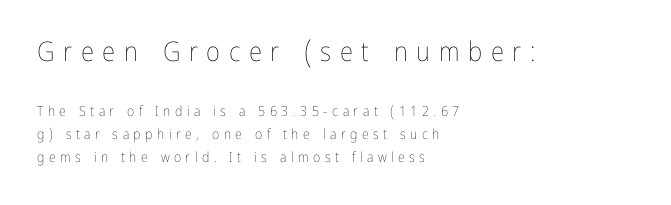
Layout note: lines flush left. This is the regular roman posture of the typeface. What stands out about the letter spacing? Its width — letters are far apart. Bare-footed words on every line.
